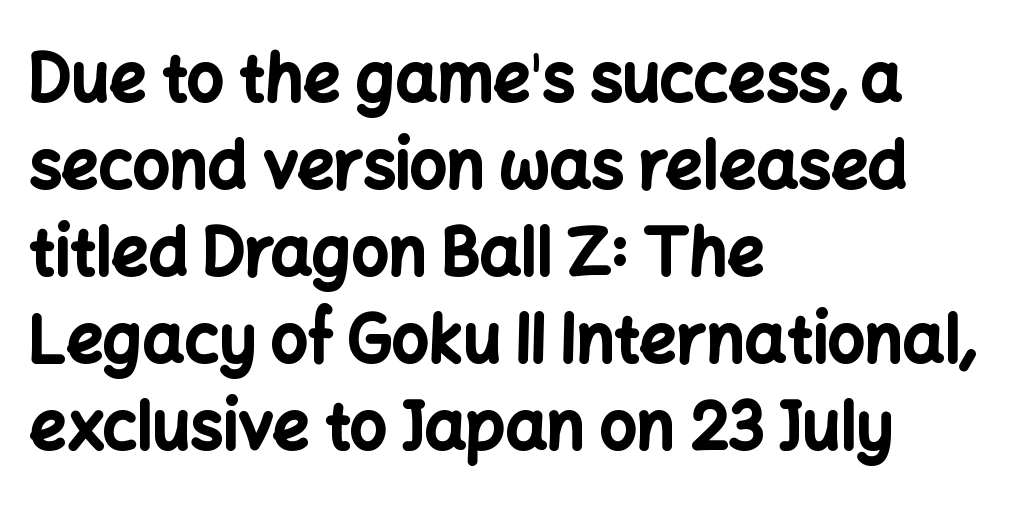
This sample uses an upright cut, with every glyph sitting square on the baseline. Words float on clear page, feet unadorned. Grotesque or geometric, the face here clearly has no serifs. Normally led — the rows are evenly, conventionally spaced. All the whitespace from short lines collects on the right. Observe the ordinary spacing: letters are neighbours, not strangers.
